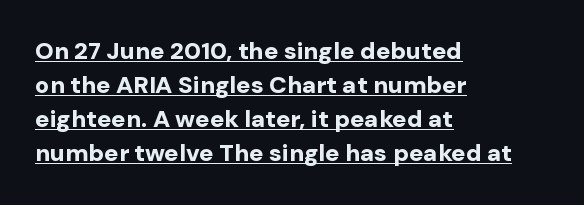
{"italic": "no", "bold": "yes", "underline": "yes", "align": "left", "line_spacing": "normal", "line_spacing_ratio": 1.42, "letter_spacing": "normal", "letter_spacing_em": 0.0, "glyph_px": 24}
